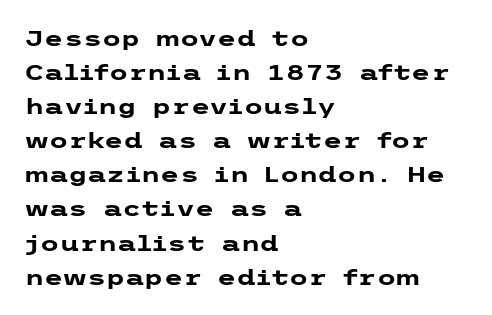
{"italic": "no", "bold": "yes", "underline": "no", "align": "left", "line_spacing": "normal", "line_spacing_ratio": 1.55, "letter_spacing": "normal", "letter_spacing_em": 0.0, "glyph_px": 22}
